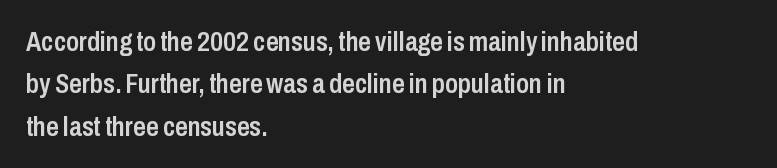
Q: Is the text bold? A: Semi-bold.
Q: Is the text italic (slanted)? A: No, it is upright.
Q: Is the typeface a serif or a sans-serif typeface? A: Sans-serif.
Q: Is the text underlined? A: No.
Q: How is the paragraph aligned? A: Left-aligned.
Q: Is the spacing between letters normal or unusually wide? A: Normal.
Q: Is the spacing between lines tight, normal or loose? A: Normal.
Q: Width (condensed, normal, or wide)? A: Condensed.
Q: Stroke contrast? A: Low.
Q: x-height? A: Medium.
Q: Monospaced? A: No.
